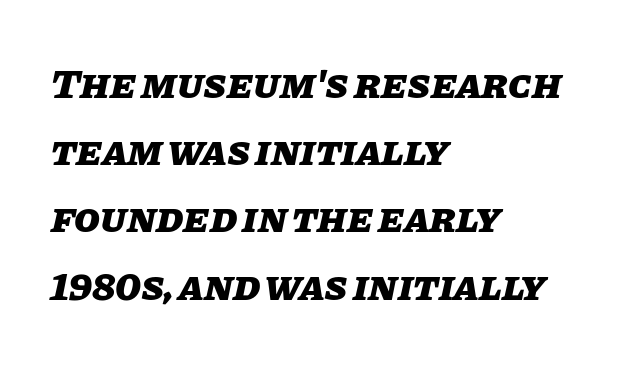
The image shows 42 px heavy type, italic (leaning right); set left-aligned, normal line spacing (1.6x), normal letter spacing, not underlined; low stroke contrast and a large x-height.
